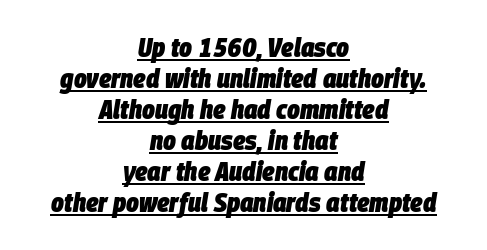
Compared with undecorated copy, this sample adds a rule below the words. The passage shown stacks its lines with hardly any gap. Where is the straight margin? There isn't one; the lines are centered. An italicized treatment has been applied to the whole sample. Thick stems and heavy bowls — unmistakably bold. The tracking reads as untouched default to a designer's eye.
